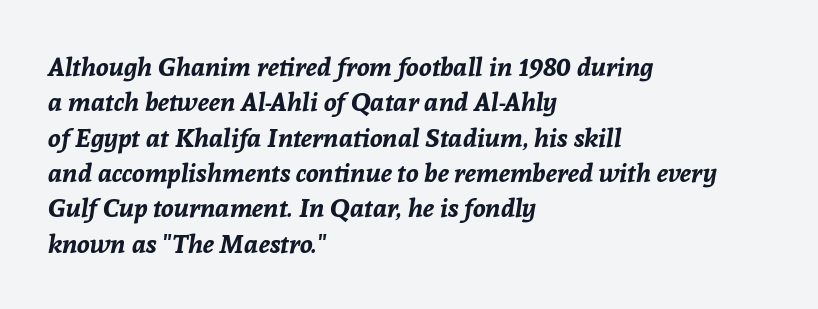
{"italic": "yes", "lean": "right", "slant_degrees": 8, "bold": "yes", "underline": "no", "align": "left", "line_spacing": "normal", "line_spacing_ratio": 1.36, "letter_spacing": "normal", "letter_spacing_em": 0.0, "glyph_px": 26}
